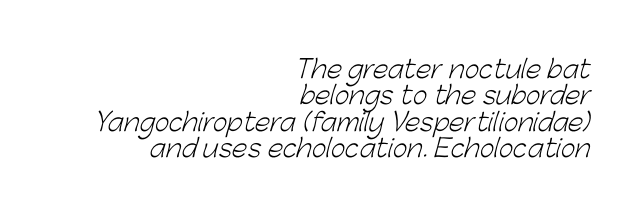
The image shows 25 px text type; set right-aligned, tight line spacing (1.06x), normal letter spacing, not underlined.
